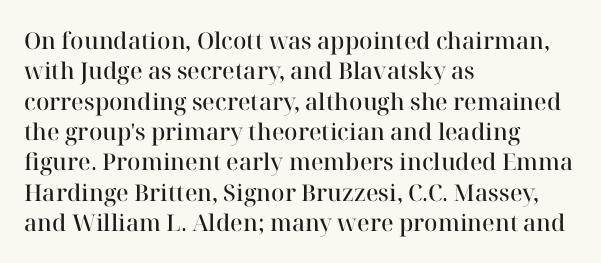
The image shows 23 px text type, upright; set left-aligned, normal line spacing (1.32x), normal letter spacing, not underlined.
